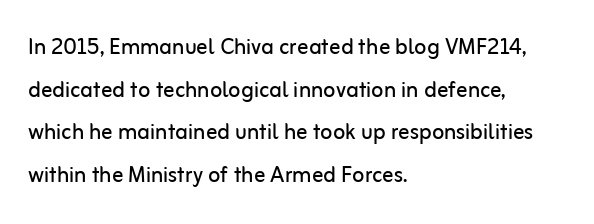
Tracking value appears to be zero — textbook default spacing. Alignment: flush left. In terms of letterform style, serifs are entirely absent. The weight tops out at a normal text grade.
